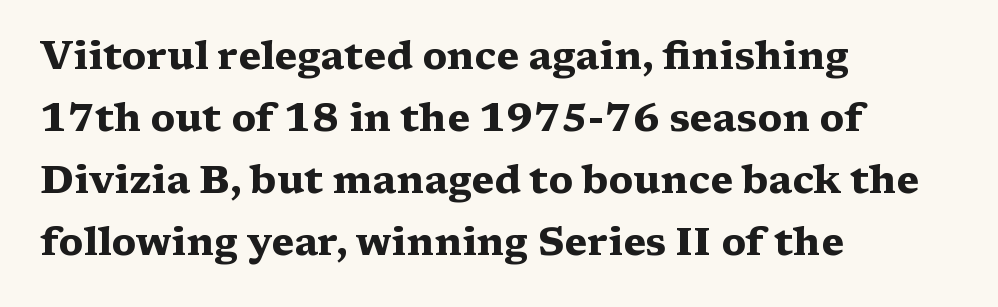
Q: Is the text bold? A: Yes.
Q: Is the text italic (slanted)? A: No, it is upright.
Q: Is the typeface a serif or a sans-serif typeface? A: Serif.
Q: Is the text underlined? A: No.
Q: How is the paragraph aligned? A: Left-aligned.
Q: Is the spacing between letters normal or unusually wide? A: Normal.
Q: Is the spacing between lines tight, normal or loose? A: Normal.
Q: Width (condensed, normal, or wide)? A: Wide.
Q: Stroke contrast? A: Medium.
Q: x-height? A: Medium.
Q: Monospaced? A: No.
